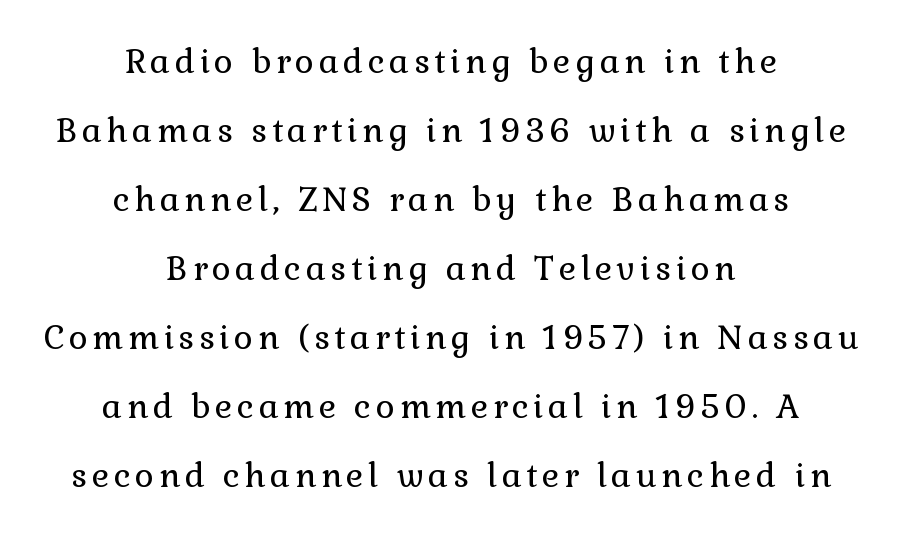
{"serif": "yes", "italic": "no", "bold": "no", "weight": "regular", "width": "normal", "stroke_contrast": "low", "x_height": "medium", "monospaced": "no", "underline": "no", "align": "center", "line_spacing": "loose", "line_spacing_ratio": 2.09, "glyph_px": 33}
